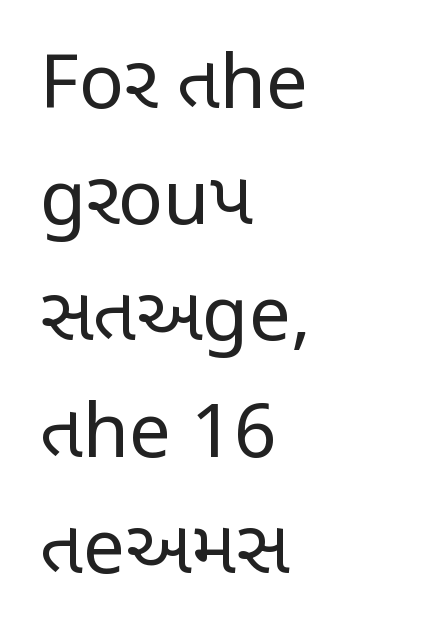
Q: Is the text bold? A: No.
Q: Is the text italic (slanted)? A: No, it is upright.
Q: Is the typeface a serif or a sans-serif typeface? A: Sans-serif.
Q: Is the text underlined? A: No.
Q: How is the paragraph aligned? A: Left-aligned.
Q: Is the spacing between letters normal or unusually wide? A: Normal.
Q: Is the spacing between lines tight, normal or loose? A: Normal.
Q: Width (condensed, normal, or wide)? A: Condensed.
Q: Stroke contrast? A: Low.
Q: x-height? A: Large.
Q: Monospaced? A: No.
